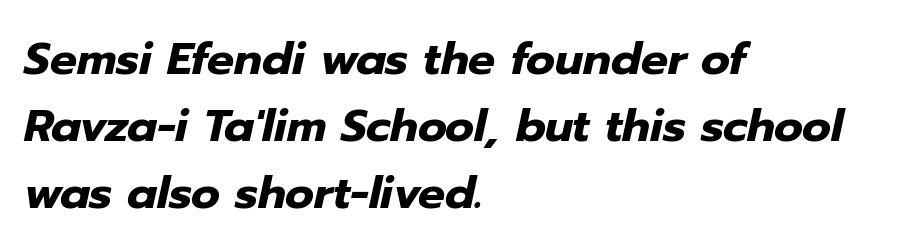
How would I describe the line gaps? Plain and ordinary. Slant detected: the letters are inclined. Inter-character spacing is left at the font's built-in metrics. Note the varied advance widths — an 'i' is clearly narrower than an 'm'. Horizontal alignment here is leftward, the default for most running prose.
